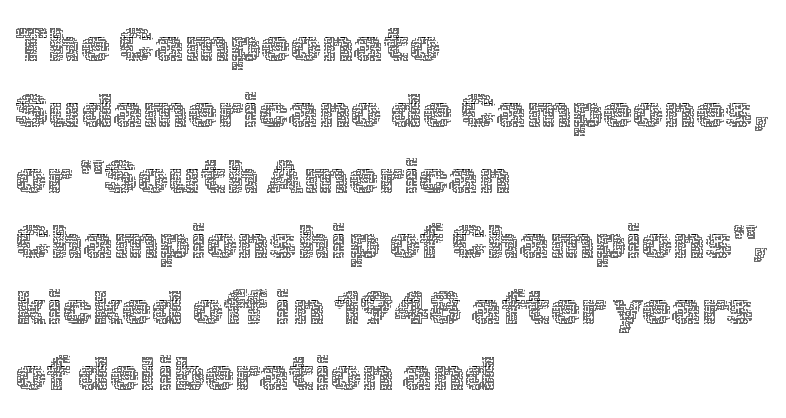
The image shows 48 px thin type, upright; set left-aligned, normal line spacing (1.37x), normal letter spacing, not underlined; a medium x-height.
